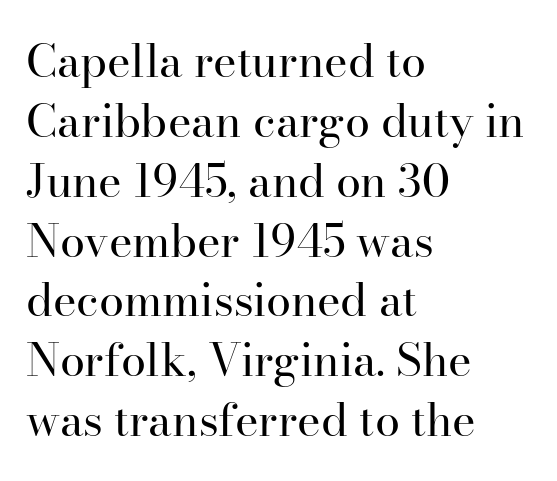
Q: Is the text bold? A: No.
Q: Is the text italic (slanted)? A: No, it is upright.
Q: Is the typeface a serif or a sans-serif typeface? A: Serif.
Q: Is the text underlined? A: No.
Q: How is the paragraph aligned? A: Left-aligned.
Q: Is the spacing between letters normal or unusually wide? A: Normal.
Q: Is the spacing between lines tight, normal or loose? A: Normal.
Q: Width (condensed, normal, or wide)? A: Normal.
Q: Stroke contrast? A: High.
Q: x-height? A: Small.
Q: Monospaced? A: No.
